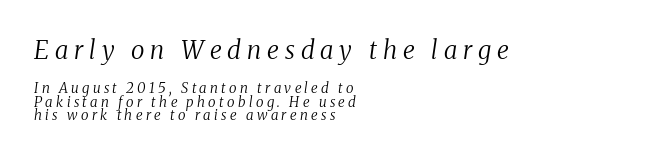
{"italic": "yes", "lean": "right", "slant_degrees": 8, "bold": "no", "underline": "no", "align": "left", "line_spacing": "tight", "line_spacing_ratio": 0.99, "letter_spacing": "wide", "letter_spacing_em": 0.24, "larger_block": "first", "size_ratio": 1.79, "glyph_px": 25}
